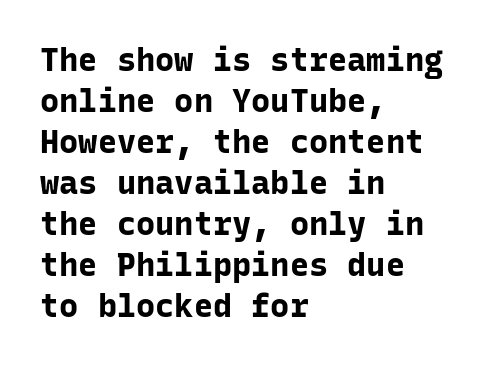
The image shows 32 px bold sans-serif type, upright, monospaced; set left-aligned, normal line spacing (1.28x), normal letter spacing, not underlined; low stroke contrast and a medium x-height.
